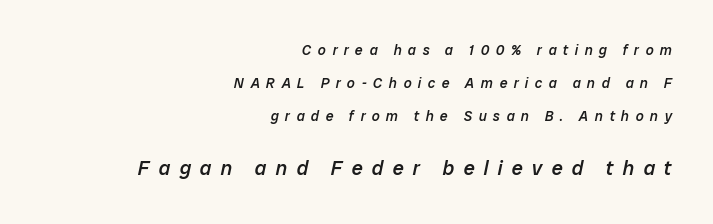
{"italic": "yes", "lean": "right", "slant_degrees": 12, "bold": "semi", "underline": "no", "align": "right", "line_spacing": "loose", "line_spacing_ratio": 2.34, "letter_spacing": "wide", "letter_spacing_em": 0.46, "larger_block": "second", "size_ratio": 1.43, "glyph_px": 20}
